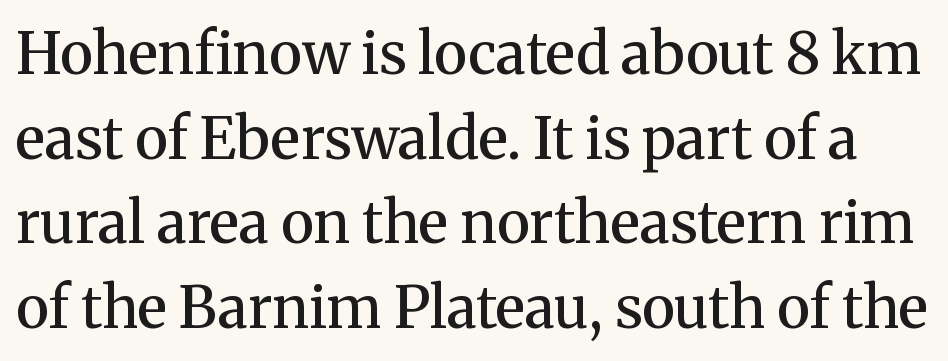
Q: Is the text bold? A: Semi-bold.
Q: Is the text italic (slanted)? A: No, it is upright.
Q: Is the typeface a serif or a sans-serif typeface? A: Serif.
Q: Is the text underlined? A: No.
Q: Is the spacing between letters normal or unusually wide? A: Normal.
Q: Is the spacing between lines tight, normal or loose? A: Normal.
Q: Width (condensed, normal, or wide)? A: Normal.
Q: Stroke contrast? A: Medium.
Q: x-height? A: Medium.
Q: Monospaced? A: No.
